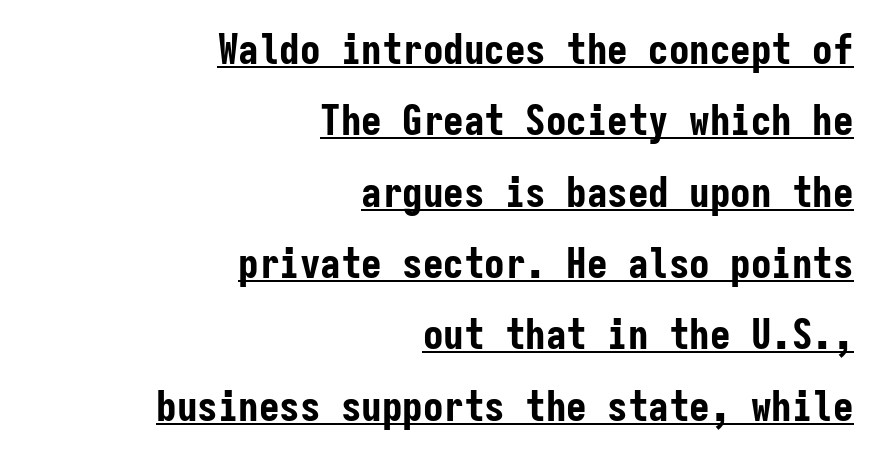
Q: Is the text bold? A: Yes.
Q: Is the text italic (slanted)? A: No, it is upright.
Q: Is the typeface a serif or a sans-serif typeface? A: Sans-serif.
Q: Is the text underlined? A: Yes.
Q: How is the paragraph aligned? A: Right-aligned.
Q: Is the spacing between letters normal or unusually wide? A: Normal.
Q: Width (condensed, normal, or wide)? A: Condensed.
Q: Stroke contrast? A: Low.
Q: x-height? A: Medium.
Q: Monospaced? A: Yes.
